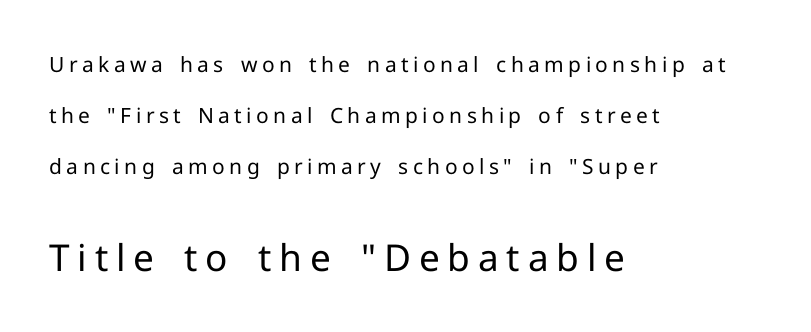
Q: Is the text bold? A: No.
Q: Is the text italic (slanted)? A: No, it is upright.
Q: Is the typeface a serif or a sans-serif typeface? A: Sans-serif.
Q: Is the text underlined? A: No.
Q: How is the paragraph aligned? A: Left-aligned.
Q: Is the spacing between letters normal or unusually wide? A: Unusually wide.
Q: Is the spacing between lines tight, normal or loose? A: Loose.
Q: Which block of text is set in a larger size, the first (top) or the second (bottom)? A: The second (bottom) one.
Q: Width (condensed, normal, or wide)? A: Normal.
Q: Stroke contrast? A: Low.
Q: x-height? A: Medium.
Q: Monospaced? A: No.
